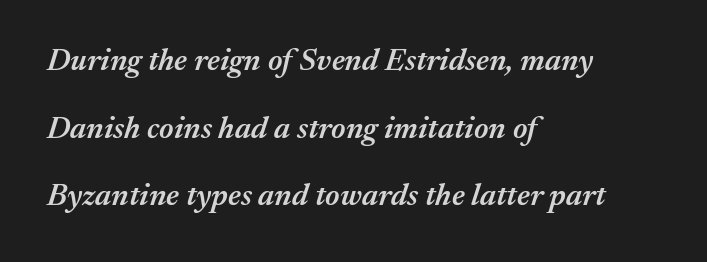
{"italic": "yes", "lean": "right", "slant_degrees": 17, "bold": "semi", "weight": "semibold", "width": "normal", "stroke_contrast": "medium", "x_height": "medium", "monospaced": "no", "underline": "no", "align": "left", "line_spacing": "loose", "line_spacing_ratio": 2.18, "letter_spacing": "normal", "letter_spacing_em": 0.0, "glyph_px": 31}
